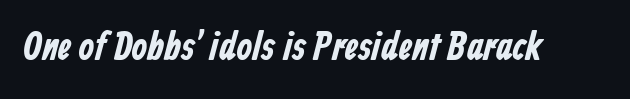
Q: Is the text bold? A: Yes.
Q: Is the typeface a serif or a sans-serif typeface? A: Sans-serif.
Q: Is the text underlined? A: No.
Q: Is the spacing between letters normal or unusually wide? A: Normal.
Q: Width (condensed, normal, or wide)? A: Condensed.
Q: Stroke contrast? A: Low.
Q: x-height? A: Medium.
Q: Monospaced? A: No.
